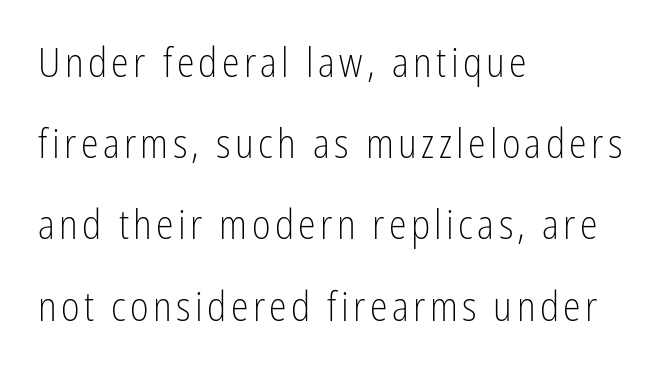
Weight: in the light-to-regular range. Spacing verdict: proportional, widths tailored to each character. The ragged edge is on the right, which tells us the setting is flush left. This block would shrink considerably if given ordinary leading; it's expanded now. This is the regular roman posture of the typeface.
